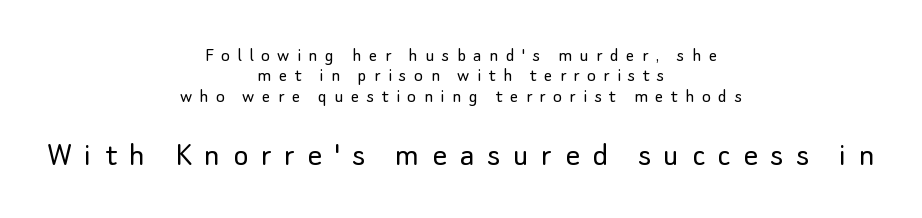
{"serif": "no", "italic": "no", "bold": "no", "weight": "light", "width": "normal", "stroke_contrast": "low", "x_height": "small", "monospaced": "no", "underline": "no", "align": "center", "line_spacing": "tight", "line_spacing_ratio": 0.97, "letter_spacing": "wide", "letter_spacing_em": 0.35, "larger_block": "second", "size_ratio": 1.71, "glyph_px": 36}
